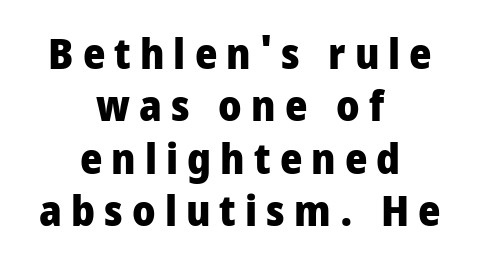
{"serif": "no", "italic": "no", "bold": "yes", "weight": "heavy", "width": "normal", "stroke_contrast": "low", "x_height": "medium", "monospaced": "no", "underline": "no", "align": "center", "line_spacing_ratio": 1.22, "letter_spacing": "wide", "letter_spacing_em": 0.21, "glyph_px": 43}
